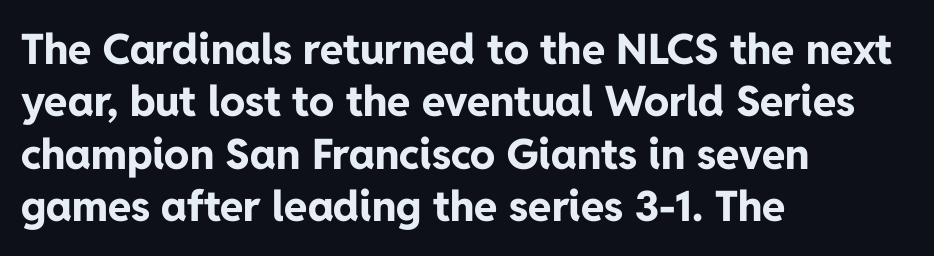
The image shows 42 px bold sans-serif type, upright; set left-aligned, normal line spacing (1.25x), normal letter spacing, not underlined; low stroke contrast and a medium x-height.
